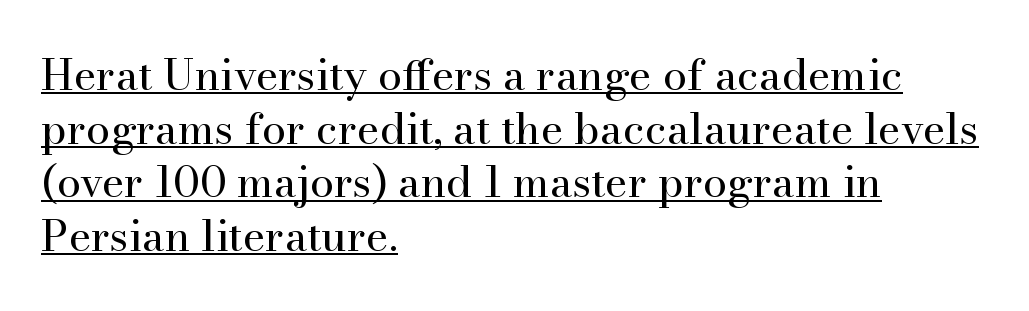
The image shows 43 px regular-weight serif type, upright; set left-aligned, normal line spacing (1.25x), normal letter spacing, underlined; high stroke contrast and a small x-height.
